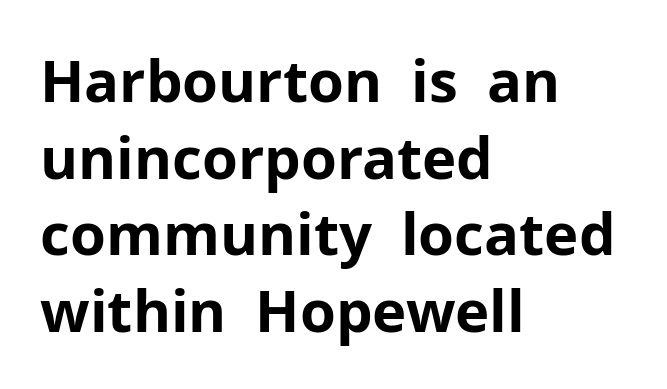
Q: Is the text bold? A: Yes.
Q: Is the text italic (slanted)? A: No, it is upright.
Q: Is the typeface a serif or a sans-serif typeface? A: Sans-serif.
Q: Is the text underlined? A: No.
Q: How is the paragraph aligned? A: Left-aligned.
Q: Is the spacing between letters normal or unusually wide? A: Normal.
Q: Is the spacing between lines tight, normal or loose? A: Normal.
Q: Width (condensed, normal, or wide)? A: Normal.
Q: Stroke contrast? A: Low.
Q: x-height? A: Medium.
Q: Monospaced? A: No.
